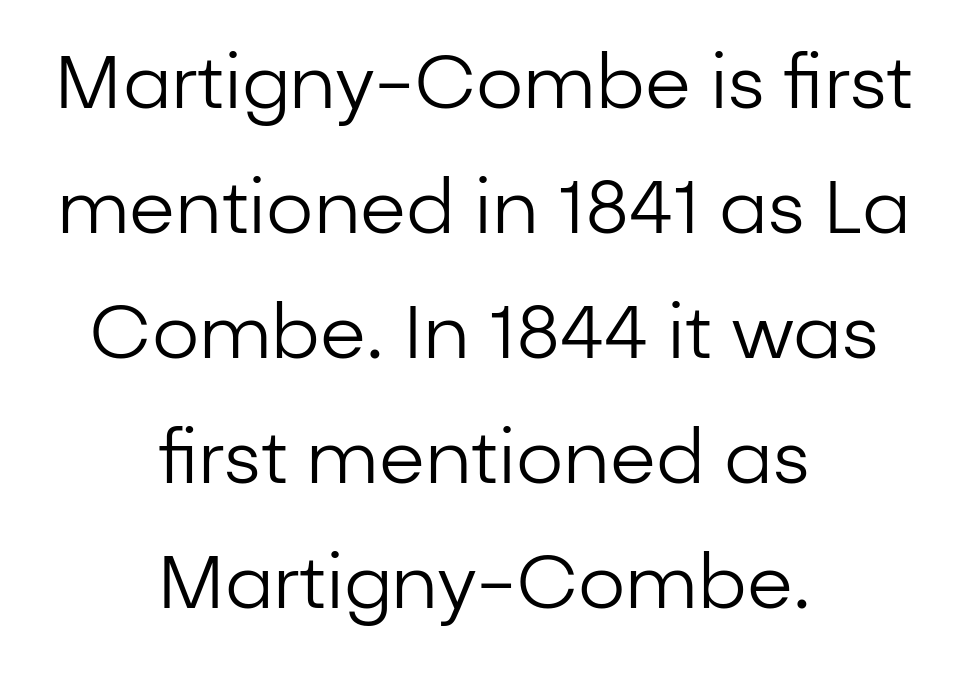
Q: Is the text bold? A: No.
Q: Is the text italic (slanted)? A: No, it is upright.
Q: Is the typeface a serif or a sans-serif typeface? A: Sans-serif.
Q: Is the text underlined? A: No.
Q: How is the paragraph aligned? A: Centered.
Q: Is the spacing between letters normal or unusually wide? A: Normal.
Q: Is the spacing between lines tight, normal or loose? A: Normal.
Q: Width (condensed, normal, or wide)? A: Normal.
Q: Stroke contrast? A: Low.
Q: x-height? A: Medium.
Q: Monospaced? A: No.
